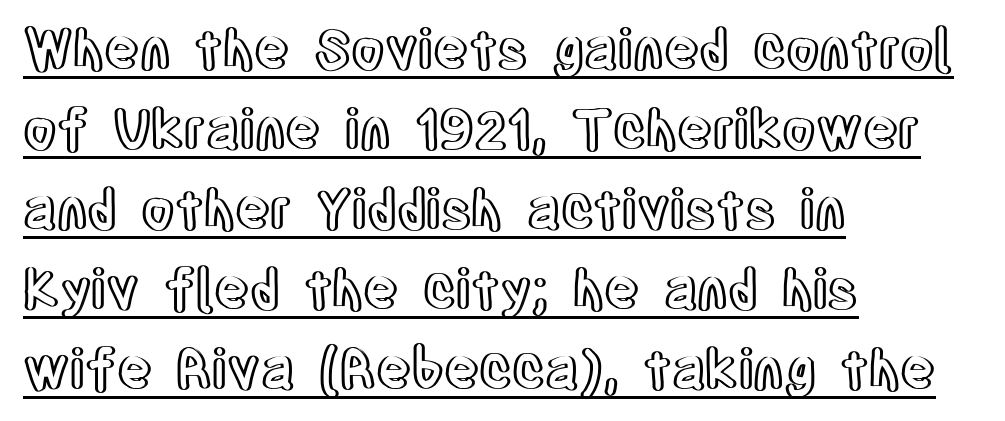
The image shows 54 px condensed type, upright; set left-aligned, normal line spacing (1.48x), normal letter spacing, underlined; a large x-height.
